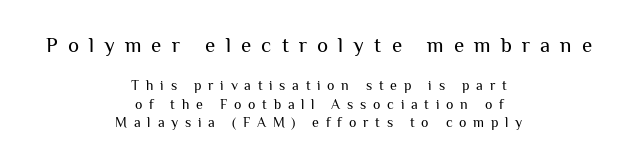
The image shows 21 px text type, upright; set centered, normal line spacing (1.31x), unusually wide letter spacing (+0.48 em), not underlined; the first (top) block is 1.5x larger.
